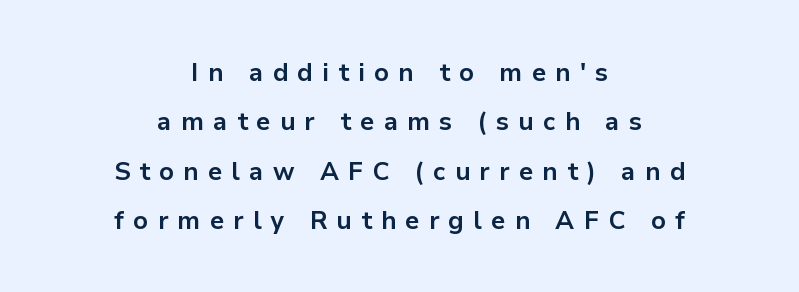
The image shows 25 px bold type, upright; set centered, loose line spacing (1.98x), unusually wide letter spacing (+0.37 em), not underlined.
